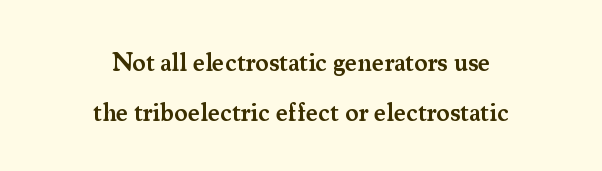
{"italic": "no", "bold": "semi", "underline": "no", "align": "center", "line_spacing": "loose", "line_spacing_ratio": 1.99, "letter_spacing": "normal", "letter_spacing_em": 0.0, "glyph_px": 25}
